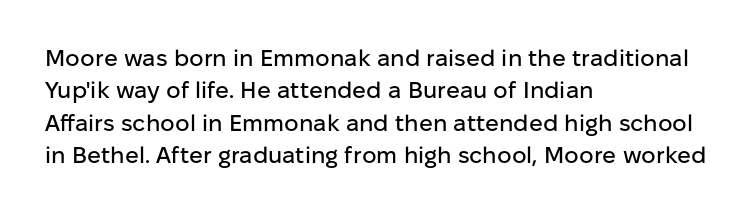
Rule under the text: the space is simply empty. Glyph-to-glyph distance matches everyday printed text. This block has exactly the height ordinary leading produces. Every character sits straight up, as roman type does. Teacher's note: observe the even left margin — that is flush-left alignment.
